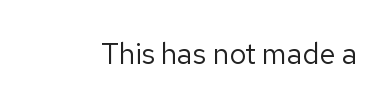
{"serif": "no", "italic": "no", "bold": "no", "weight": "regular", "width": "normal", "stroke_contrast": "low", "x_height": "medium", "monospaced": "no", "underline": "no", "letter_spacing": "normal", "letter_spacing_em": 0.0, "glyph_px": 29}
